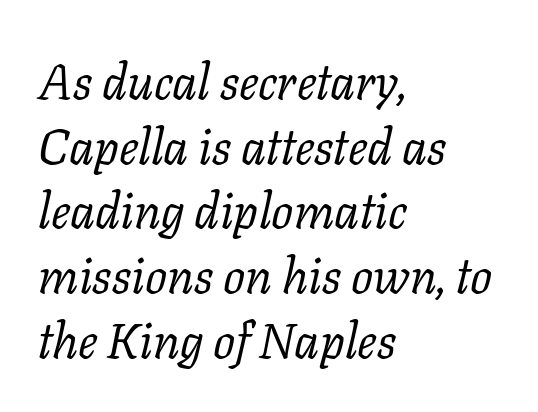
The image shows 49 px regular-weight serif type, italic (leaning right); set left-aligned, normal line spacing (1.32x), normal letter spacing, not underlined; low stroke contrast and a medium x-height.
